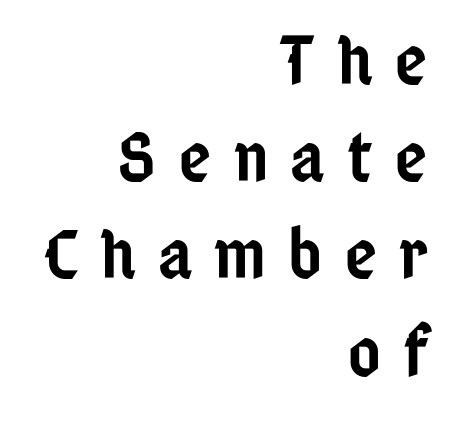
Each word looks stretched out because of the extra space between its letters. Every character sits straight up, as roman type does. Notice how descenders clear the ascenders below comfortably — that's standard leading. This sample is right-justified, so line beginnings fall wherever the words allow. Type without underlining. A sans-serif font was chosen for this passage.
